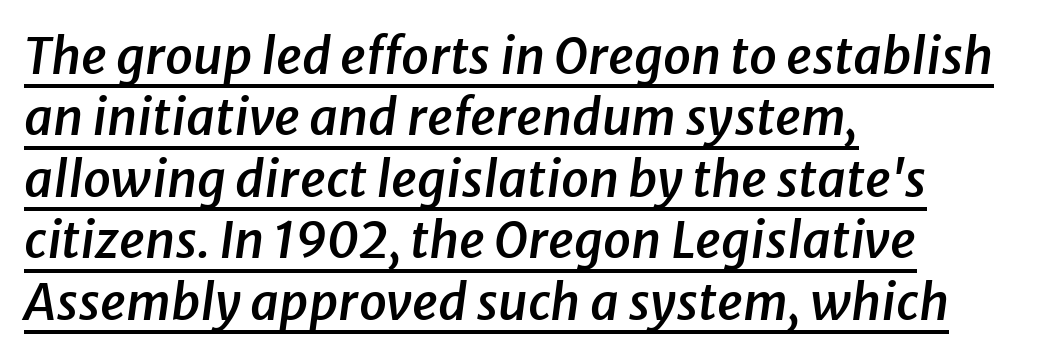
The image shows 50 px semibold type, italic (leaning right); set left-aligned, line spacing 1.23x, normal letter spacing, underlined; low stroke contrast and a medium x-height.
